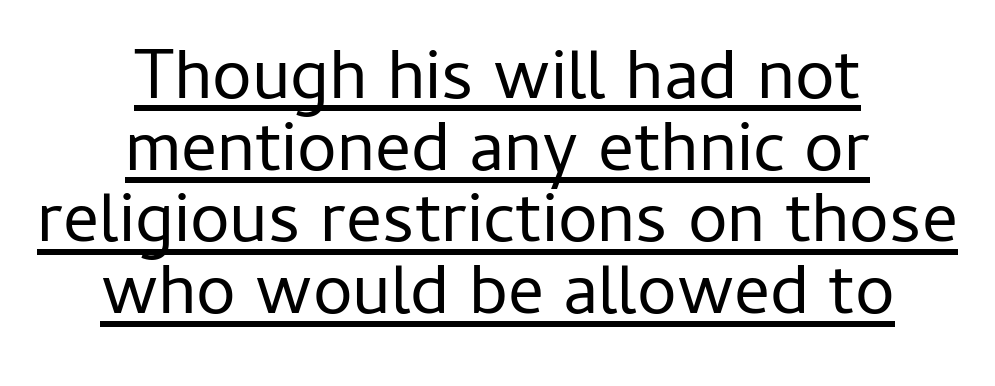
{"serif": "no", "italic": "no", "bold": "no", "weight": "regular", "width": "normal", "stroke_contrast": "low", "x_height": "medium", "monospaced": "no", "underline": "yes", "align": "center", "line_spacing": "tight", "line_spacing_ratio": 1.01, "letter_spacing": "normal", "letter_spacing_em": 0.0, "glyph_px": 71}
